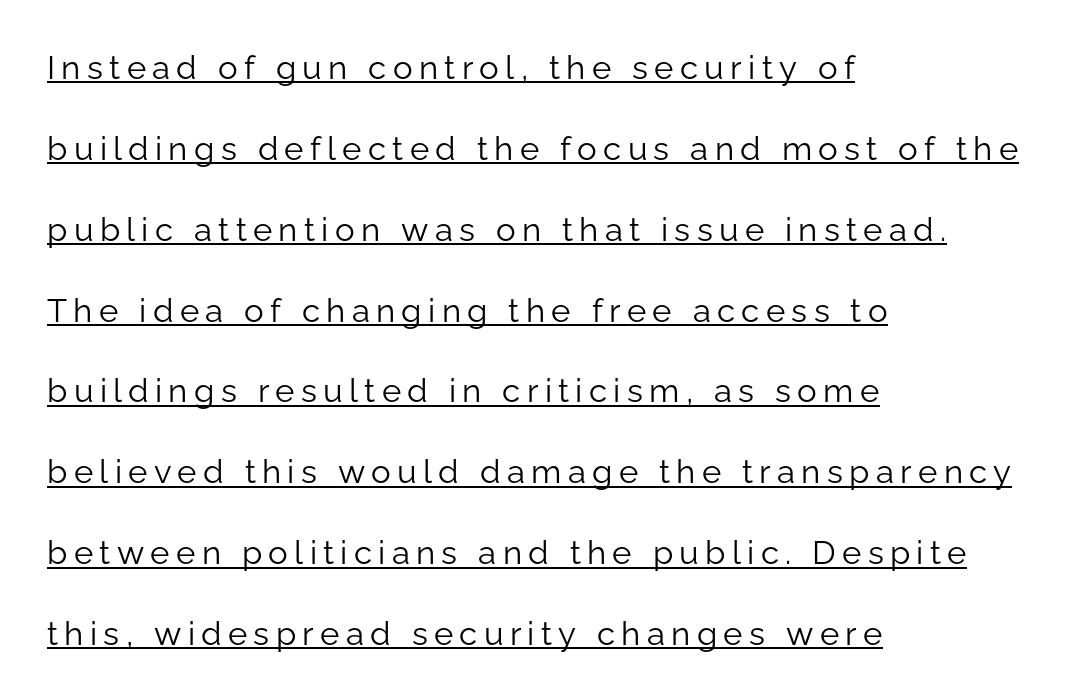
Counters stay open thanks to moderate or lighter strokes. Spacing verdict: proportional, widths tailored to each character. Leftover space on each line is placed entirely after the last word. The designer dialed line spacing up above the default.
